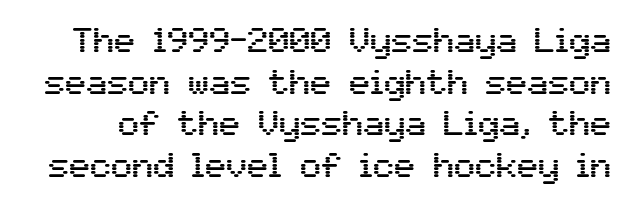
The image shows 35 px sans-serif type, upright; set line spacing 1.19x, normal letter spacing, not underlined; medium stroke contrast and a medium x-height.
